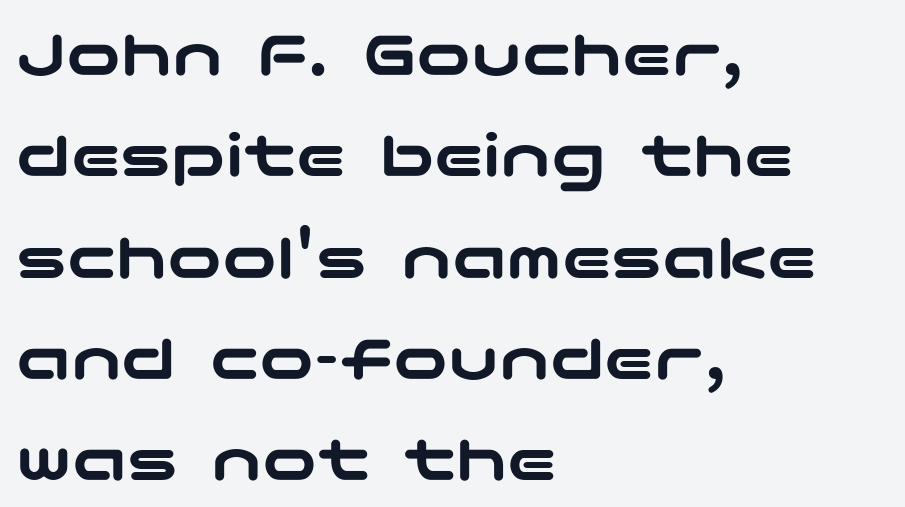
{"serif": "no", "italic": "no", "width": "wide", "stroke_contrast": "low", "x_height": "medium", "underline": "no", "align": "left", "line_spacing": "normal", "line_spacing_ratio": 1.49, "letter_spacing": "normal", "letter_spacing_em": 0.0, "glyph_px": 68}
